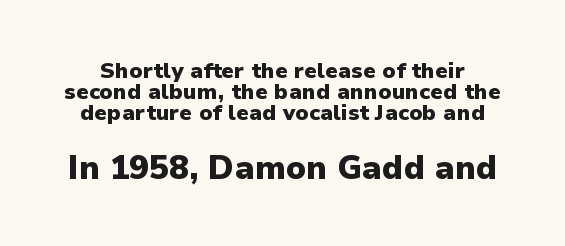
Q: Is the text bold? A: Yes.
Q: Is the text italic (slanted)? A: No, it is upright.
Q: Is the typeface a serif or a sans-serif typeface? A: Sans-serif.
Q: Is the text underlined? A: No.
Q: Is the spacing between letters normal or unusually wide? A: Normal.
Q: Is the spacing between lines tight, normal or loose? A: Tight.
Q: Which block of text is set in a larger size, the first (top) or the second (bottom)? A: The second (bottom) one.
Q: Width (condensed, normal, or wide)? A: Normal.
Q: Stroke contrast? A: Low.
Q: x-height? A: Medium.
Q: Monospaced? A: No.
